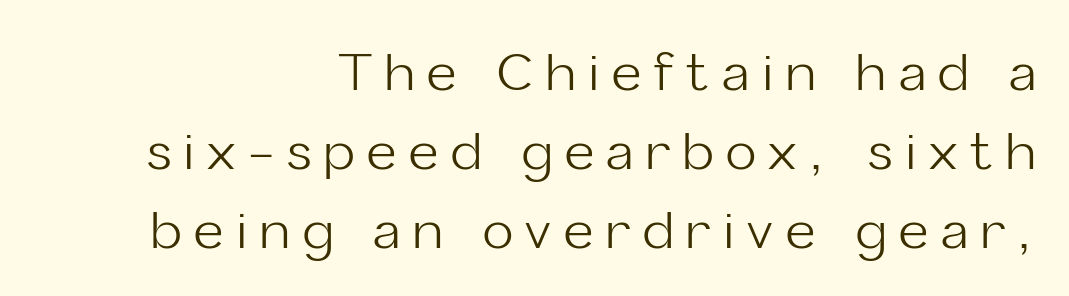
These lines are composed in type without serifs. Horizontal alignment here is rightward, an uncommon choice for prose. The tracking jumps out immediately: characters are airy and widely separated. Heft: none added — not bold. The letters stand straight up with perfectly vertical stems.
